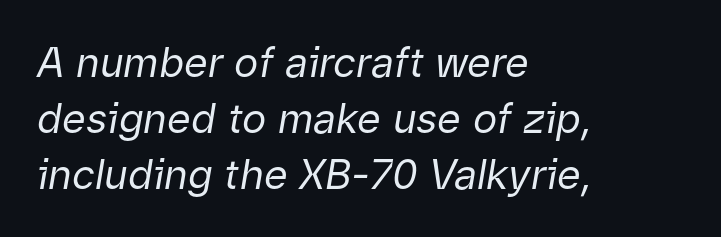
{"italic": "yes", "lean": "right", "slant_degrees": 9, "bold": "no", "weight": "regular", "width": "normal", "stroke_contrast": "low", "x_height": "medium", "monospaced": "no", "underline": "no", "align": "left", "line_spacing": "normal", "line_spacing_ratio": 1.37, "letter_spacing": "normal", "letter_spacing_em": 0.0, "glyph_px": 41}
